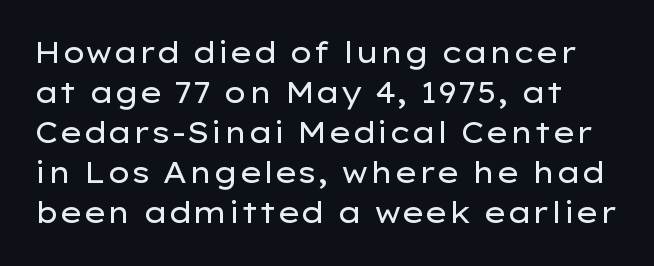
Think of a printed novel: that variable character pitch is what you see here. The specimen omits any rule beneath the text block's lines. Posture: straight, roman, zero tilt. The lines sit at an ordinary, default distance from one another. Letter spacing: default. I'd call this a sans setting — the letters go barefoot.
